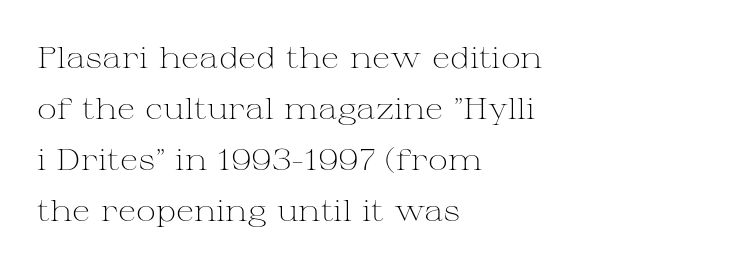
{"serif": "yes", "italic": "no", "bold": "no", "weight": "light", "width": "wide", "stroke_contrast": "medium", "x_height": "medium", "monospaced": "no", "underline": "no", "align": "left", "line_spacing": "normal", "line_spacing_ratio": 1.7, "letter_spacing": "normal", "letter_spacing_em": 0.0, "glyph_px": 30}
